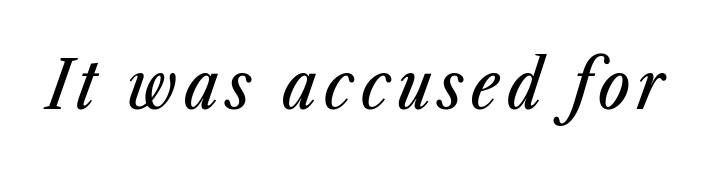
{"italic": "yes", "lean": "right", "slant_degrees": 23, "width": "condensed", "stroke_contrast": "low", "x_height": "medium", "monospaced": "no", "underline": "no", "glyph_px": 67}
